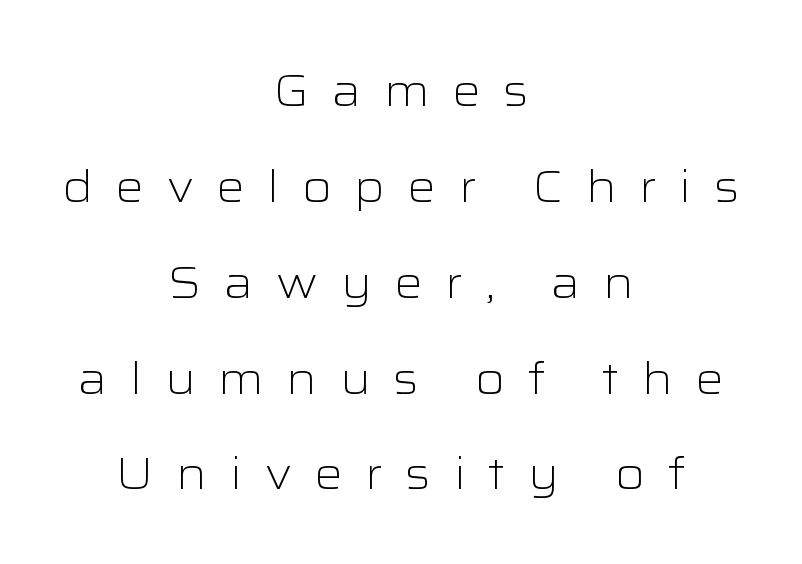
{"serif": "no", "italic": "no", "bold": "no", "weight": "light", "width": "wide", "stroke_contrast": "low", "x_height": "medium", "monospaced": "no", "underline": "no", "align": "center", "line_spacing": "loose", "line_spacing_ratio": 2.13, "letter_spacing": "wide", "letter_spacing_em": 0.5, "glyph_px": 45}
